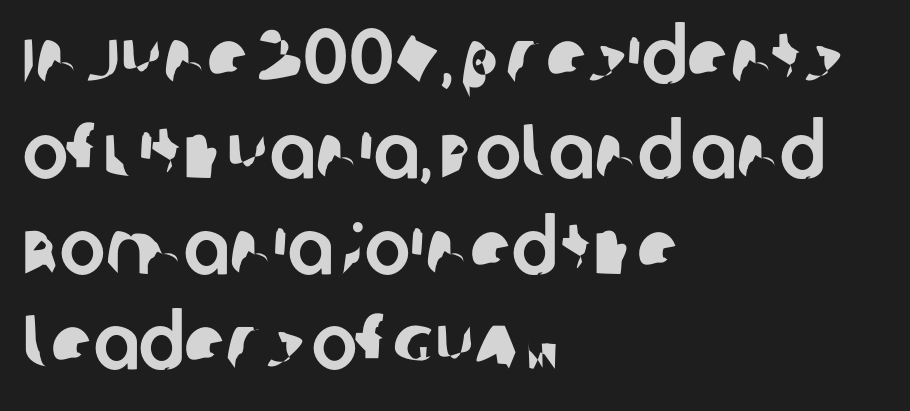
Think of a printed novel: that variable character pitch is what you see here. The specimen omits any rule beneath the text block's lines. The paragraph shown leans on its left margin. The tracking reads as untouched default to a designer's eye. To sum up the face: it is a sans, with no serifs.
